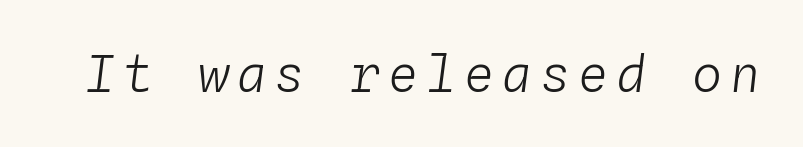
Q: Is the text bold? A: No.
Q: Is the text italic (slanted)? A: Yes, it leans right by about 4 degrees.
Q: Is the text underlined? A: No.
Q: Width (condensed, normal, or wide)? A: Normal.
Q: Stroke contrast? A: Low.
Q: x-height? A: Medium.
Q: Monospaced? A: Yes.
